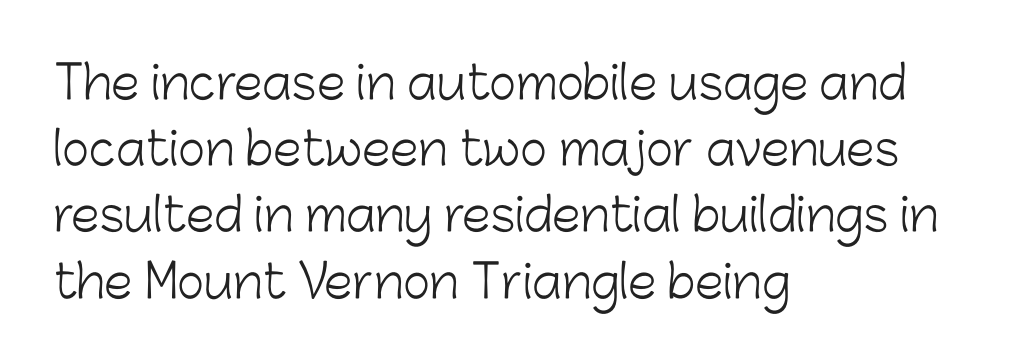
Q: Is the text bold? A: No.
Q: Is the text italic (slanted)? A: No, it is upright.
Q: Is the typeface a serif or a sans-serif typeface? A: Sans-serif.
Q: Is the text underlined? A: No.
Q: How is the paragraph aligned? A: Left-aligned.
Q: Is the spacing between letters normal or unusually wide? A: Normal.
Q: Is the spacing between lines tight, normal or loose? A: Normal.
Q: Width (condensed, normal, or wide)? A: Normal.
Q: Stroke contrast? A: Low.
Q: x-height? A: Medium.
Q: Monospaced? A: No.
